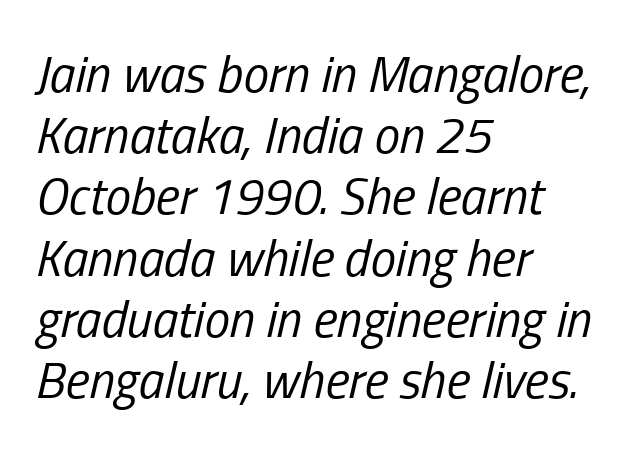
The image shows 51 px regular-weight, condensed type, italic (leaning right); set left-aligned, line spacing 1.2x, normal letter spacing, not underlined; low stroke contrast and a medium x-height.
